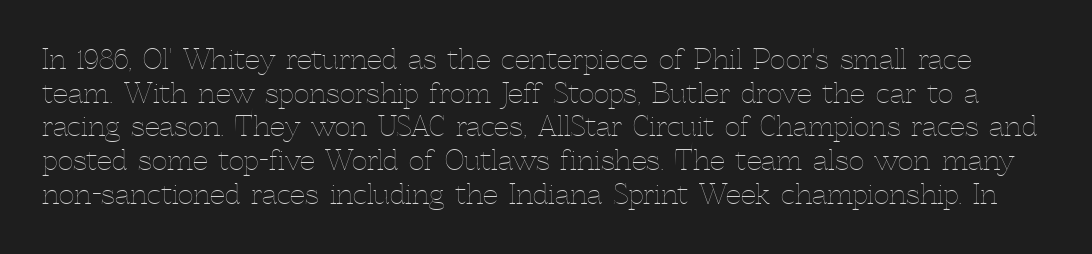
The image shows 27 px text type, upright; set normal line spacing (1.25x), normal letter spacing, not underlined.
